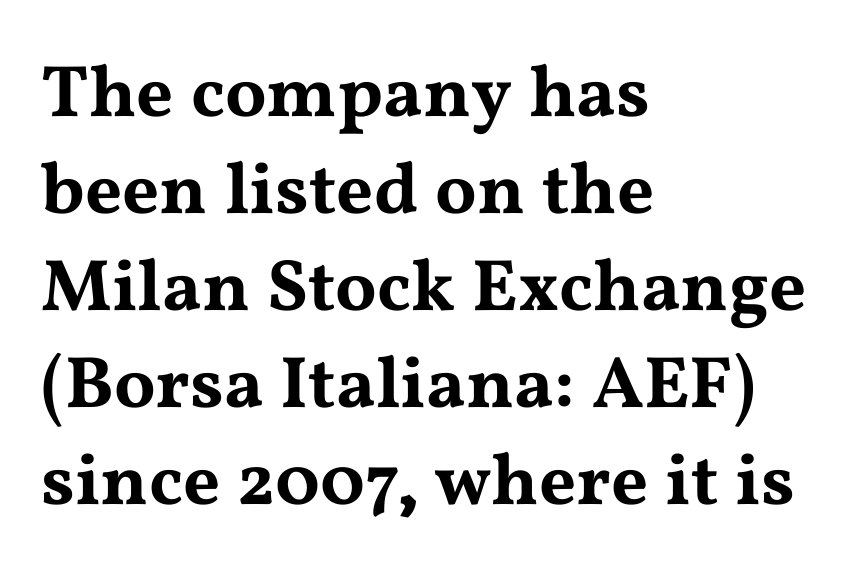
{"serif": "yes", "italic": "no", "width": "wide", "stroke_contrast": "medium", "x_height": "medium", "monospaced": "no", "underline": "no", "align": "left", "line_spacing": "normal", "line_spacing_ratio": 1.33, "letter_spacing": "normal", "letter_spacing_em": 0.0, "glyph_px": 73}
